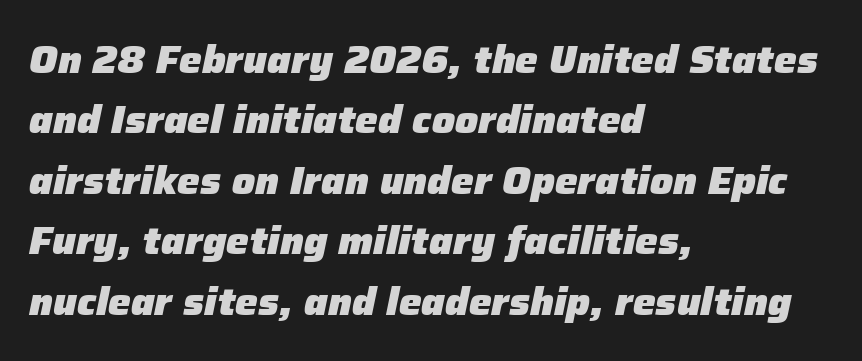
The string is rendered with underlining switched off. Style check: oblique. The font is running at its bold setting. Quick note: interline space is typical. Typeset ragged right — the left edge is the straight one.
